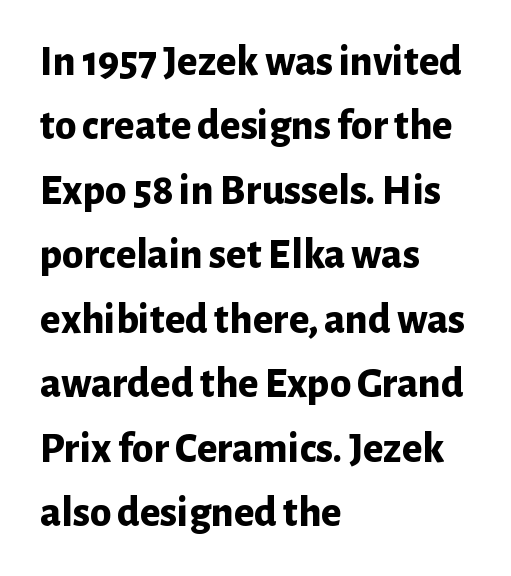
{"serif": "no", "italic": "no", "bold": "yes", "weight": "bold", "width": "normal", "stroke_contrast": "low", "x_height": "medium", "monospaced": "no", "underline": "no", "align": "left", "line_spacing": "normal", "line_spacing_ratio": 1.5, "letter_spacing": "normal", "letter_spacing_em": 0.0, "glyph_px": 43}
